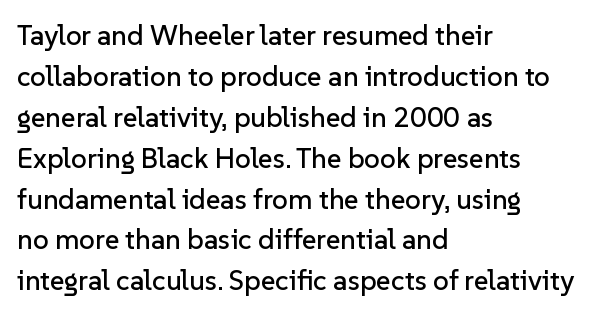
The image shows 28 px sans-serif type, upright; set left-aligned, normal line spacing (1.46x), normal letter spacing, not underlined; low stroke contrast and a medium x-height.
